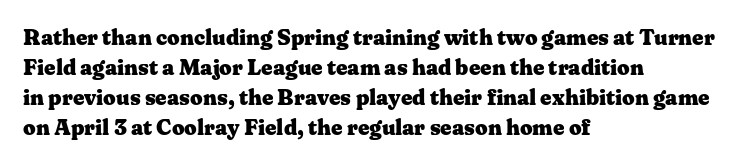
The paragraph shown leans on its left margin. This block has exactly the height ordinary leading produces. Italic: no, the glyphs are upright roman. The baseline area is clear.
